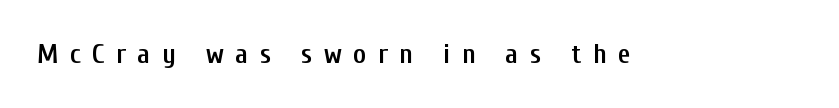
Check where the strokes stop: nothing finishes them off — pure sans. A semibold gives these letters moderate extra thickness, short of bold. The area under the type is left untouched. How are the letters spaced? Widely, with obvious added tracking. This is roman type, the default non-slanted kind. Think of a printed novel: that variable character pitch is what you see here.
